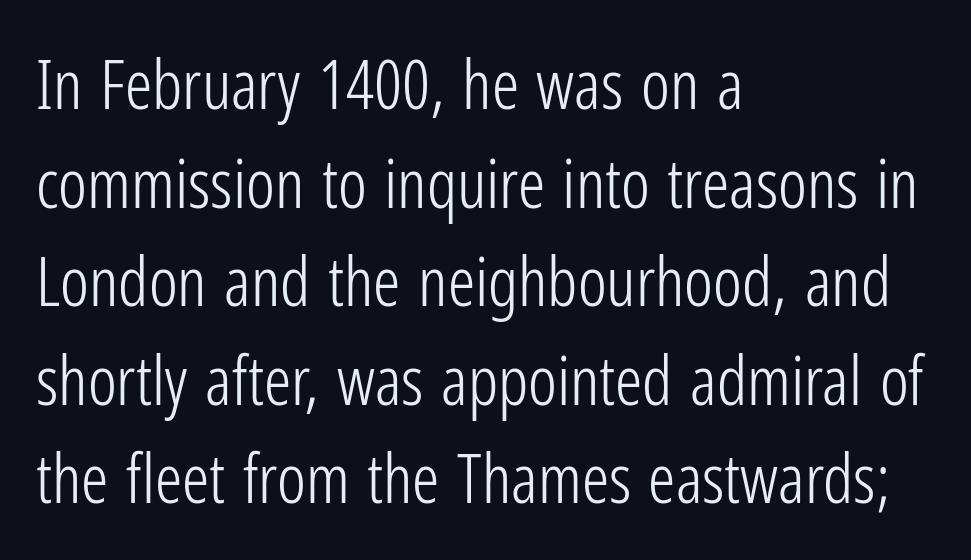
Q: Is the text bold? A: No.
Q: Is the text italic (slanted)? A: No, it is upright.
Q: Is the typeface a serif or a sans-serif typeface? A: Sans-serif.
Q: Is the text underlined? A: No.
Q: How is the paragraph aligned? A: Left-aligned.
Q: Is the spacing between letters normal or unusually wide? A: Normal.
Q: Is the spacing between lines tight, normal or loose? A: Normal.
Q: Width (condensed, normal, or wide)? A: Condensed.
Q: Stroke contrast? A: Low.
Q: x-height? A: Medium.
Q: Monospaced? A: No.
